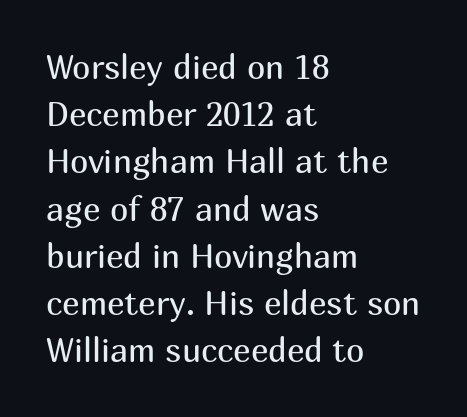
The image shows 33 px regular-weight sans-serif type, upright; set left-aligned, normal line spacing (1.43x), normal letter spacing, not underlined; medium stroke contrast and a medium x-height.
